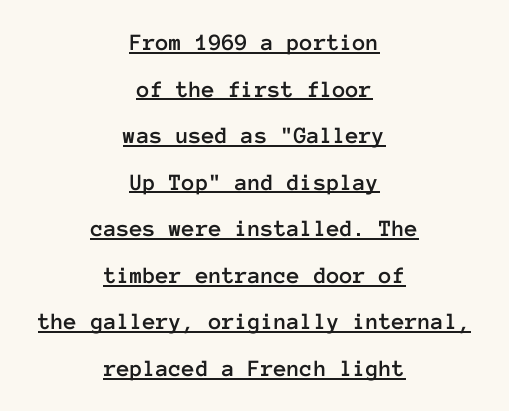
The image shows 24 px text type, upright; set centered, loose line spacing (1.94x), normal letter spacing, underlined.
